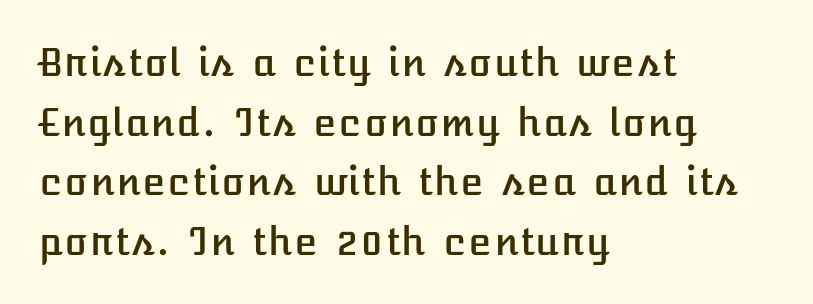
The image shows 38 px text type, upright; set left-aligned, normal line spacing (1.57x), normal letter spacing, not underlined; low stroke contrast and a medium x-height.
